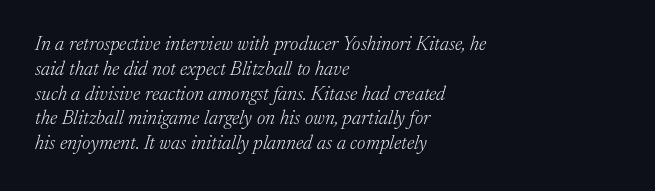
{"italic": "yes", "lean": "right", "slant_degrees": 17, "bold": "no", "underline": "no", "align": "left", "line_spacing_ratio": 1.24, "letter_spacing": "normal", "letter_spacing_em": 0.0, "glyph_px": 20}
